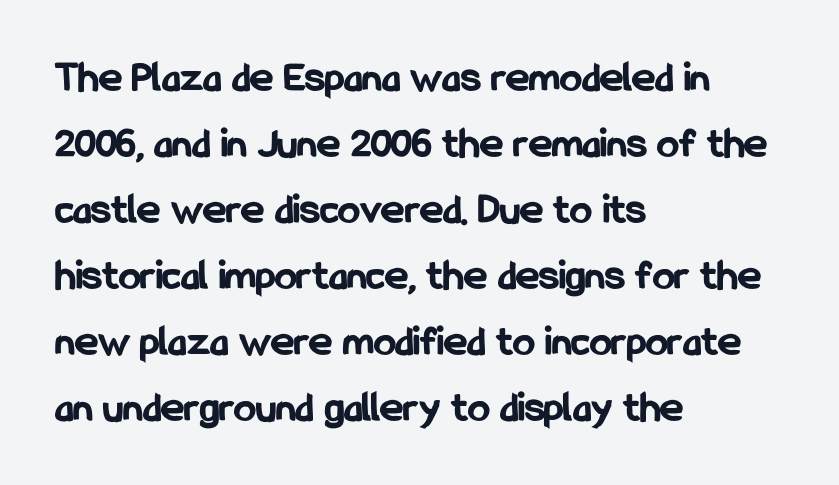
The image shows 44 px bold, condensed sans-serif type, upright; set left-aligned, normal line spacing (1.5x), normal letter spacing, not underlined; low stroke contrast and a medium x-height.
